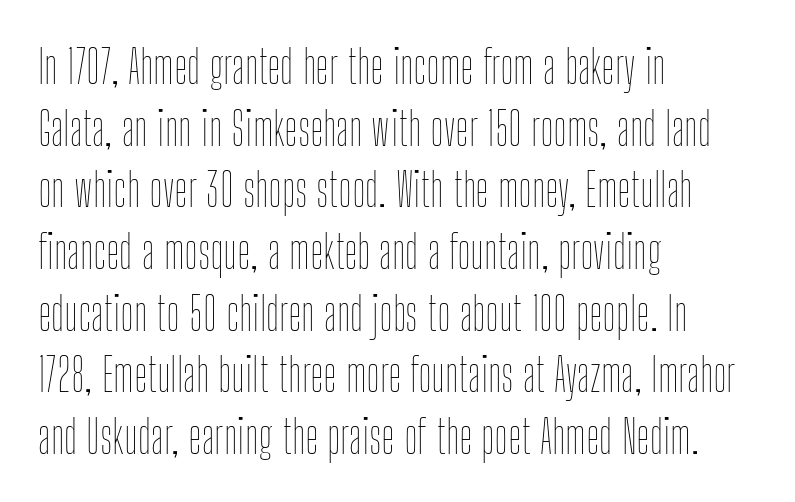
{"italic": "no", "bold": "no", "weight": "thin", "width": "condensed", "stroke_contrast": "low", "x_height": "medium", "monospaced": "no", "underline": "no", "align": "left", "line_spacing": "normal", "line_spacing_ratio": 1.34, "letter_spacing": "normal", "letter_spacing_em": 0.0, "glyph_px": 46}
